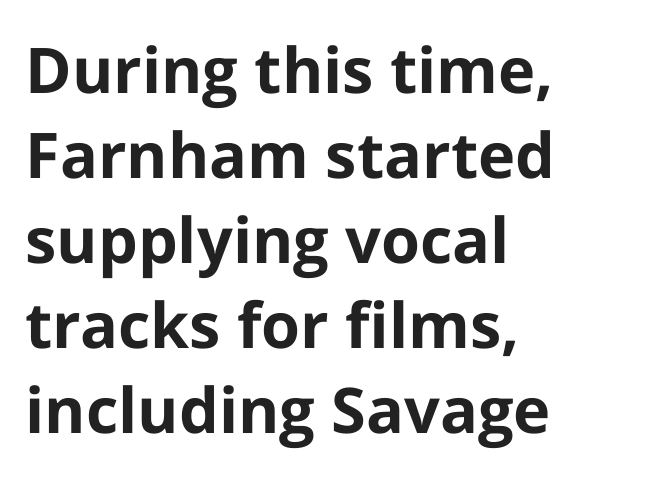
The lettering stays uniformly vertical, giving the passage a roman look. The zone under the glyphs is completely vacant. Is this a fixed-width face? No — the glyphs have proportional, varying widths. To sum up the face: it is a sans, with no serifs. Each new line begins a customary step beneath the previous one. Strong, thick strokes mark this as bold type.
